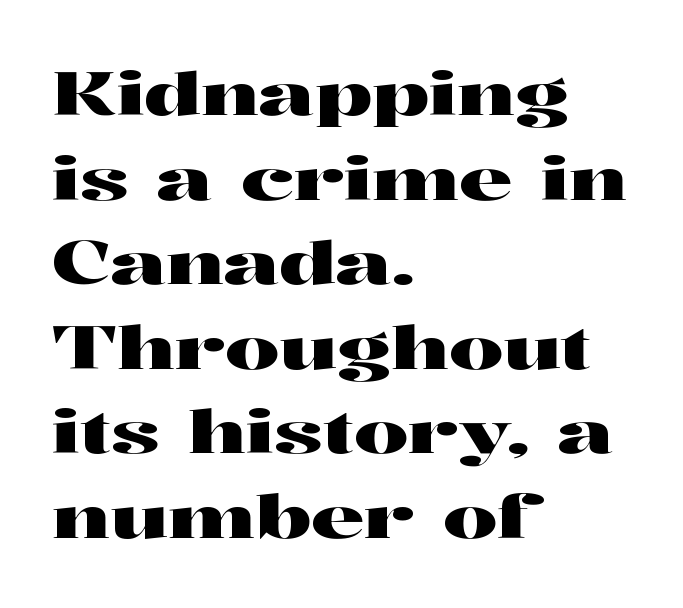
Q: Is the text italic (slanted)? A: No, it is upright.
Q: Is the typeface a serif or a sans-serif typeface? A: Serif.
Q: Is the text underlined? A: No.
Q: How is the paragraph aligned? A: Left-aligned.
Q: Is the spacing between letters normal or unusually wide? A: Normal.
Q: Is the spacing between lines tight, normal or loose? A: Normal.
Q: Width (condensed, normal, or wide)? A: Wide.
Q: Stroke contrast? A: High.
Q: x-height? A: Medium.
Q: Monospaced? A: No.
